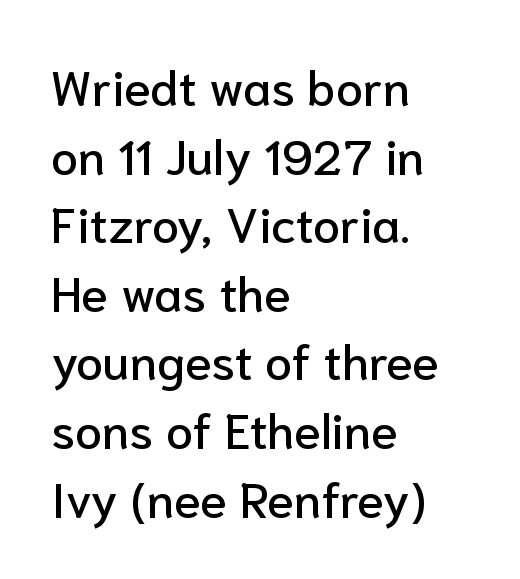
{"serif": "no", "italic": "no", "width": "normal", "stroke_contrast": "low", "x_height": "medium", "monospaced": "no", "underline": "no", "align": "left", "line_spacing": "normal", "line_spacing_ratio": 1.4, "letter_spacing": "normal", "letter_spacing_em": 0.0, "glyph_px": 49}
